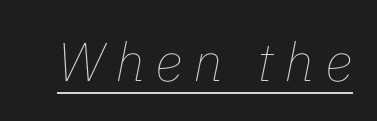
Q: Is the text bold? A: No.
Q: Is the text italic (slanted)? A: Yes, it leans right by about 11 degrees.
Q: Is the text underlined? A: Yes.
Q: Is the spacing between letters normal or unusually wide? A: Unusually wide.
Q: Width (condensed, normal, or wide)? A: Normal.
Q: Stroke contrast? A: Low.
Q: x-height? A: Medium.
Q: Monospaced? A: No.
